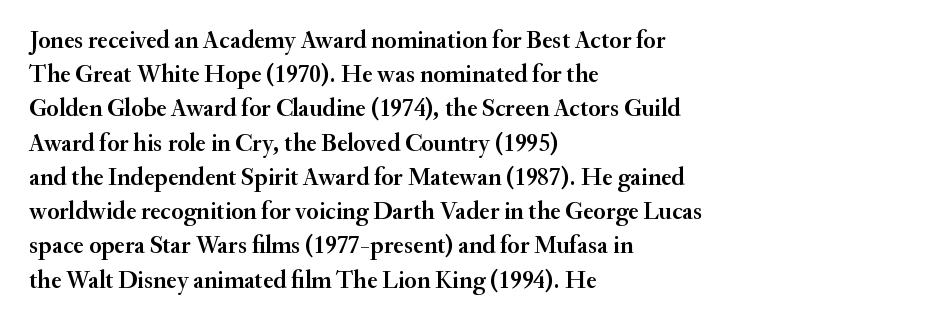
The lettering holds an erect, upright posture throughout. Nobody drew a line under any word here. This rendering uses left alignment, leaving the right contour irregular. Each new line begins a customary step beneath the previous one. Students, note that the glyphs here touch the page at normal intervals.
